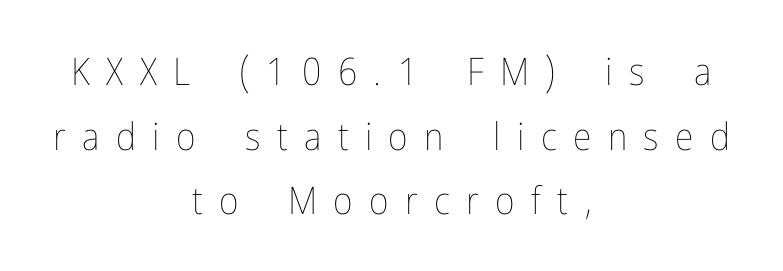
Q: Is the text bold? A: No.
Q: Is the text italic (slanted)? A: No, it is upright.
Q: Is the text underlined? A: No.
Q: How is the paragraph aligned? A: Centered.
Q: Is the spacing between letters normal or unusually wide? A: Unusually wide.
Q: Is the spacing between lines tight, normal or loose? A: Normal.
Q: Width (condensed, normal, or wide)? A: Condensed.
Q: Stroke contrast? A: Low.
Q: x-height? A: Medium.
Q: Monospaced? A: No.
